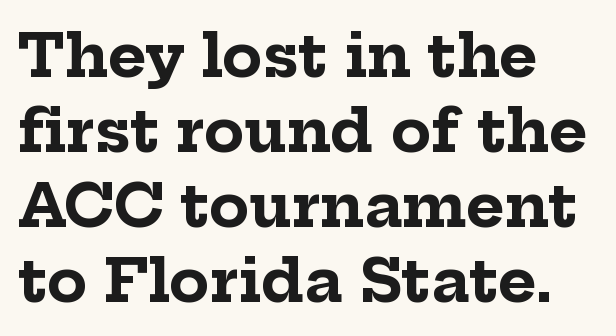
Q: Is the text bold? A: Yes.
Q: Is the text italic (slanted)? A: No, it is upright.
Q: Is the typeface a serif or a sans-serif typeface? A: Serif.
Q: Is the text underlined? A: No.
Q: How is the paragraph aligned? A: Left-aligned.
Q: Is the spacing between letters normal or unusually wide? A: Normal.
Q: Is the spacing between lines tight, normal or loose? A: Normal.
Q: Width (condensed, normal, or wide)? A: Normal.
Q: Stroke contrast? A: Low.
Q: x-height? A: Medium.
Q: Monospaced? A: No.
